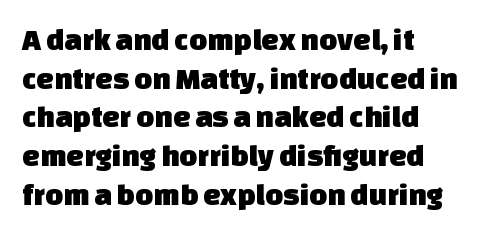
The image shows 31 px sans-serif type; set left-aligned, normal line spacing (1.25x), normal letter spacing, not underlined; low stroke contrast and a large x-height.
